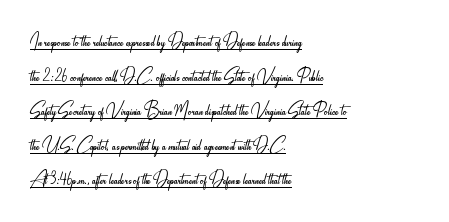
The image shows 22 px text type; set left-aligned, normal line spacing (1.57x), normal letter spacing, underlined.
